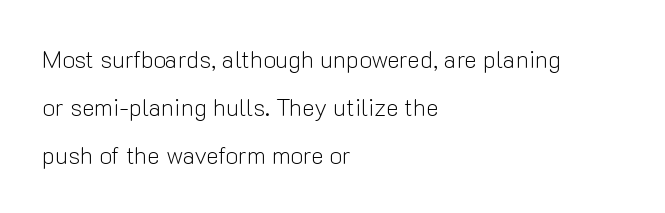
{"italic": "no", "bold": "no", "underline": "no", "align": "left", "line_spacing": "loose", "line_spacing_ratio": 2.0, "letter_spacing": "normal", "letter_spacing_em": 0.0, "glyph_px": 24}
